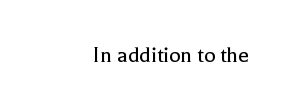
{"italic": "no", "bold": "no", "underline": "no", "letter_spacing": "normal", "letter_spacing_em": 0.0, "glyph_px": 24}
